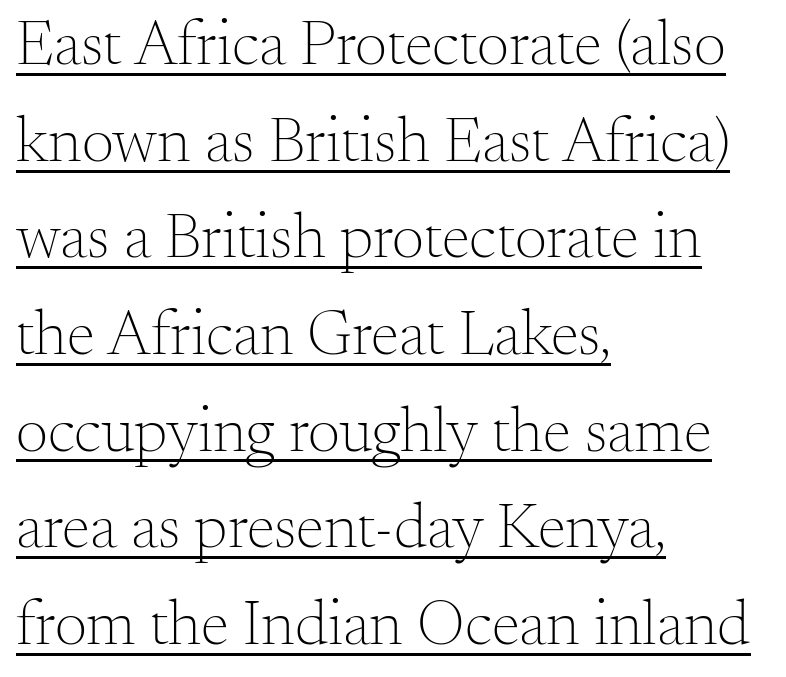
Caption: multi-line text, flush left, ragged right. Compared with typical paragraphs, the rows here are spaced about the same. The letters stand upright; this is a roman face. Note: serifs present on the glyphs. Summary of weight: not heavy and not bold.
